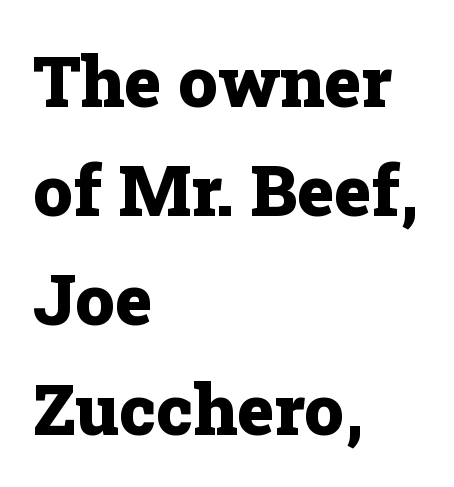
The image shows 70 px heavy serif type, upright; set left-aligned, normal line spacing (1.56x), normal letter spacing, not underlined; low stroke contrast and a medium x-height.
